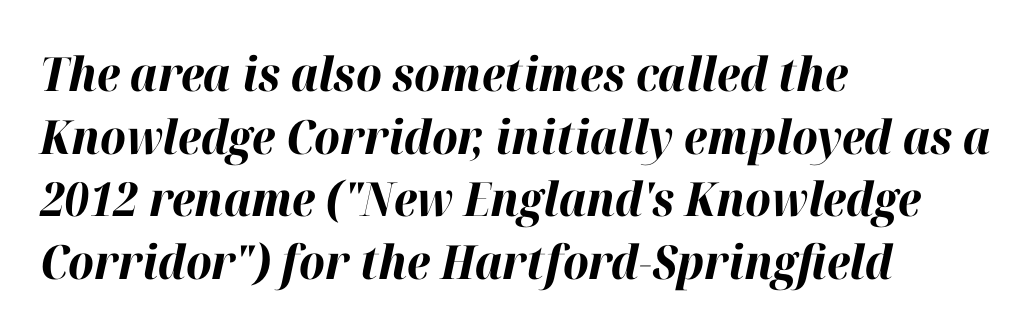
Character widths vary here, with narrow letters taking less room than wide ones. A normal amount of white space separates one row of letters from the next. Casual observation: everything's shoved over to the left. Does the lettering tilt? It does — this is italic. Underlining? Definitely not there. The face used here is rendered with its standard letterfit.
